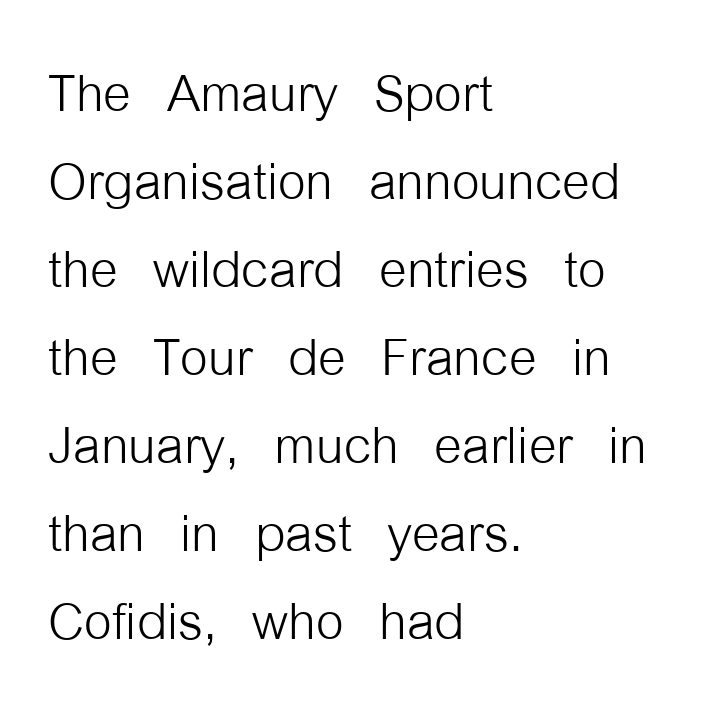
{"serif": "no", "italic": "no", "bold": "no", "weight": "light", "width": "condensed", "stroke_contrast": "low", "x_height": "medium", "monospaced": "no", "underline": "no", "align": "left", "line_spacing_ratio": 1.24, "letter_spacing": "normal", "letter_spacing_em": 0.0, "glyph_px": 71}
